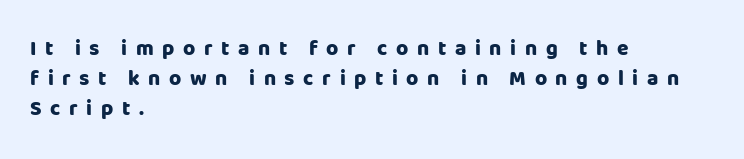
The image shows 21 px bold type, upright; set left-aligned, normal line spacing (1.43x), unusually wide letter spacing (+0.41 em), not underlined.
